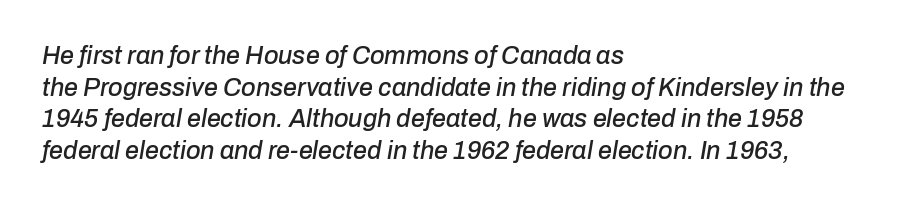
{"italic": "yes", "lean": "right", "slant_degrees": 10, "underline": "no", "align": "left", "line_spacing": "normal", "line_spacing_ratio": 1.27, "letter_spacing": "normal", "letter_spacing_em": 0.0, "glyph_px": 25}
